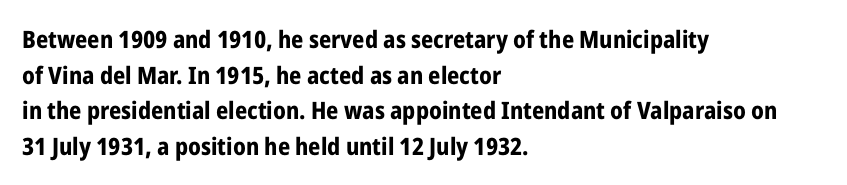
Its strokes are broad and dark, the hallmark of bold type. Short and long lines alike share a common starting point at left. Reading down the column, the eye jumps a familiar distance to each next line. Bare-footed words on every line.
